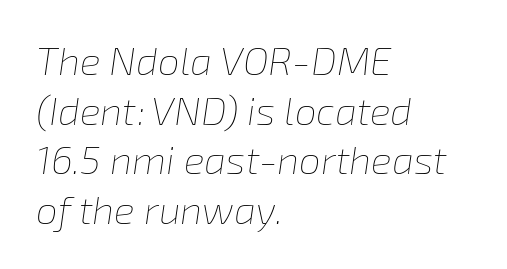
Q: Is the text bold? A: No.
Q: Is the text italic (slanted)? A: Yes, it leans right by about 8 degrees.
Q: Is the text underlined? A: No.
Q: How is the paragraph aligned? A: Left-aligned.
Q: Is the spacing between letters normal or unusually wide? A: Normal.
Q: Is the spacing between lines tight, normal or loose? A: Normal.
Q: Width (condensed, normal, or wide)? A: Normal.
Q: Stroke contrast? A: Low.
Q: x-height? A: Medium.
Q: Monospaced? A: No.
